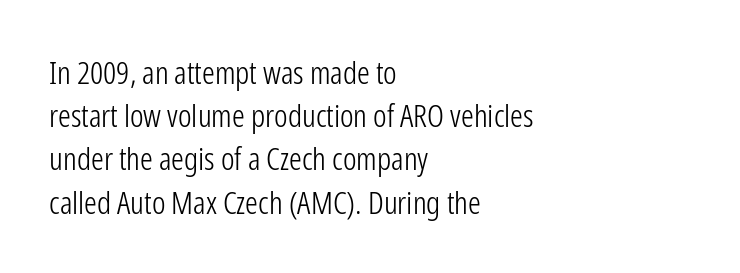
The image shows 32 px light, condensed sans-serif type, upright; set left-aligned, normal line spacing (1.35x), normal letter spacing, not underlined; low stroke contrast and a medium x-height.
